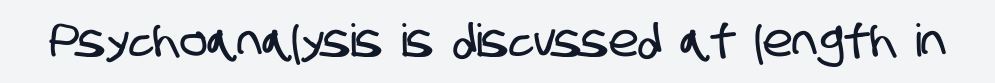
Q: Is the typeface a serif or a sans-serif typeface? A: Sans-serif.
Q: Is the text underlined? A: No.
Q: Is the spacing between letters normal or unusually wide? A: Normal.
Q: Width (condensed, normal, or wide)? A: Condensed.
Q: Stroke contrast? A: Low.
Q: x-height? A: Large.
Q: Monospaced? A: No.
